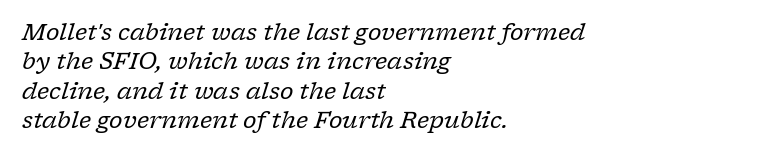
Q: Is the text bold? A: No.
Q: Is the text italic (slanted)? A: Yes, it leans right by about 17 degrees.
Q: Is the text underlined? A: No.
Q: How is the paragraph aligned? A: Left-aligned.
Q: Is the spacing between letters normal or unusually wide? A: Normal.
Q: Is the spacing between lines tight, normal or loose? A: Normal.
